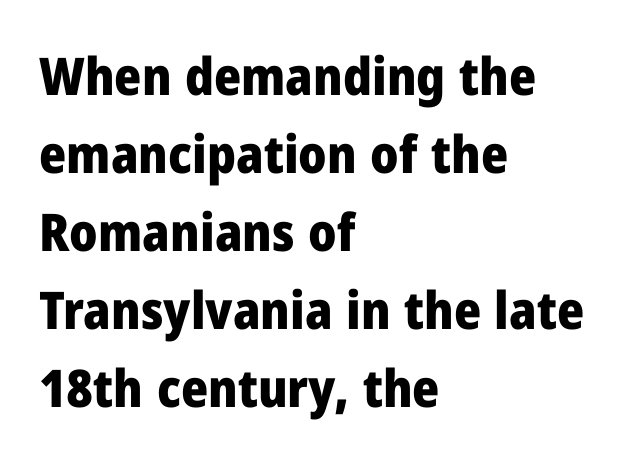
The image shows 52 px heavy sans-serif type, upright; set left-aligned, normal line spacing (1.5x), normal letter spacing, not underlined; low stroke contrast and a medium x-height.
